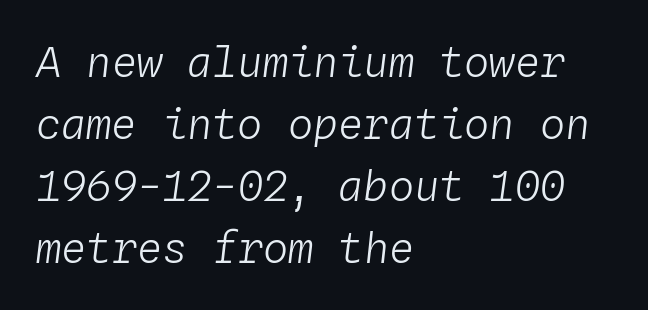
The glyphs are unaccompanied by any horizontal stroke below them. Words appear dense and cohesive because spacing is normal. Tall strokes in this sample are angled rather than plumb. Horizontally, the lines are justified to the leading edge only. Each letter, wide or thin by design, is forced into the same width here.
